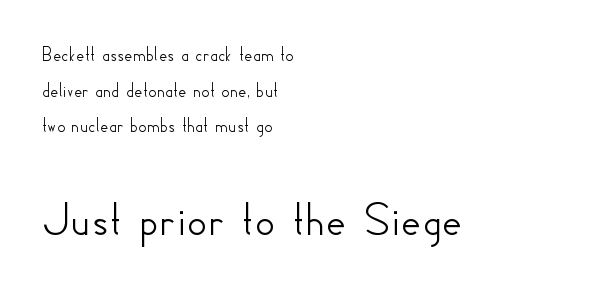
Q: Is the text italic (slanted)? A: No, it is upright.
Q: Is the typeface a serif or a sans-serif typeface? A: Sans-serif.
Q: Is the text underlined? A: No.
Q: How is the paragraph aligned? A: Left-aligned.
Q: Is the spacing between letters normal or unusually wide? A: Normal.
Q: Which block of text is set in a larger size, the first (top) or the second (bottom)? A: The second (bottom) one.
Q: Width (condensed, normal, or wide)? A: Normal.
Q: Stroke contrast? A: Low.
Q: x-height? A: Small.
Q: Monospaced? A: No.
